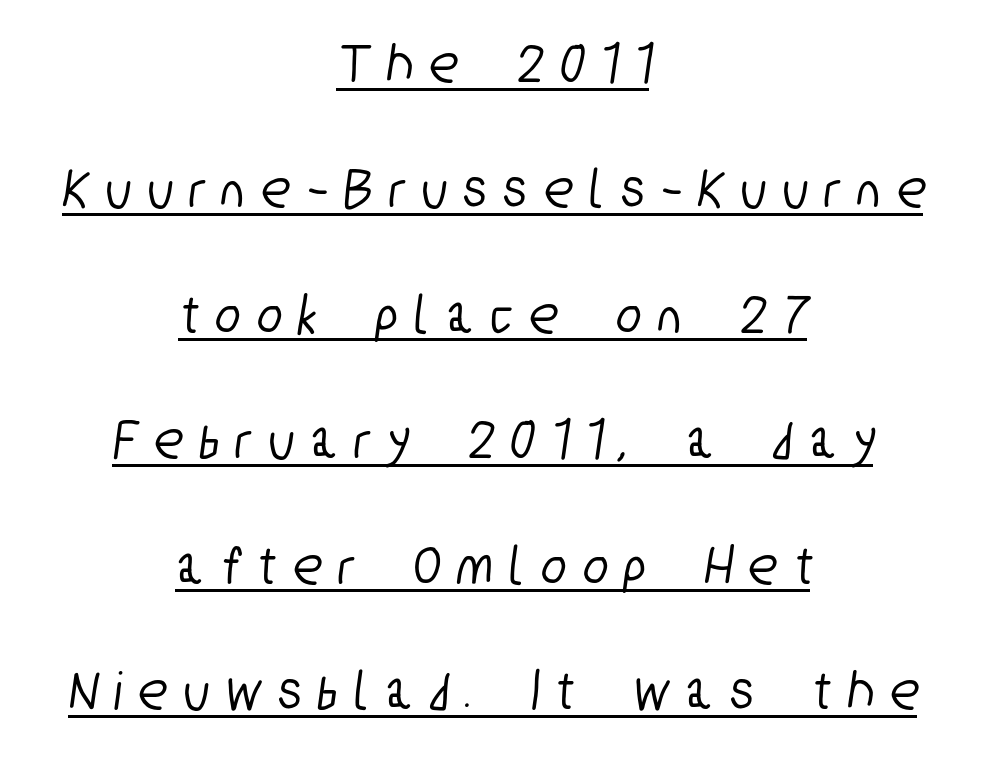
Q: Is the typeface a serif or a sans-serif typeface? A: Sans-serif.
Q: Is the text underlined? A: Yes.
Q: How is the paragraph aligned? A: Centered.
Q: Is the spacing between letters normal or unusually wide? A: Unusually wide.
Q: Is the spacing between lines tight, normal or loose? A: Loose.
Q: Width (condensed, normal, or wide)? A: Condensed.
Q: Stroke contrast? A: Low.
Q: x-height? A: Medium.
Q: Monospaced? A: No.
